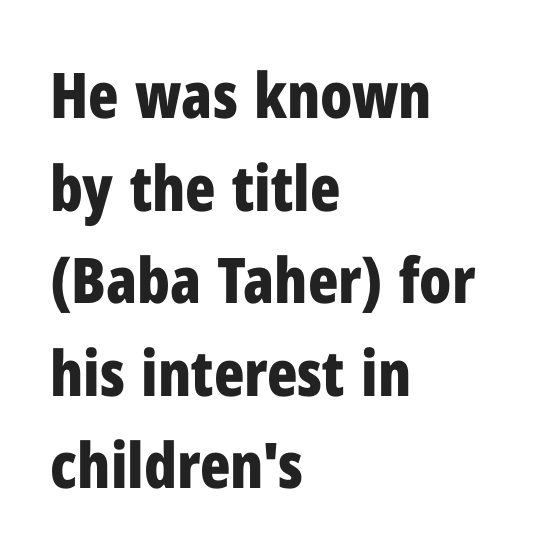
Q: Is the text bold? A: Yes.
Q: Is the text italic (slanted)? A: No, it is upright.
Q: Is the typeface a serif or a sans-serif typeface? A: Sans-serif.
Q: Is the text underlined? A: No.
Q: How is the paragraph aligned? A: Left-aligned.
Q: Is the spacing between letters normal or unusually wide? A: Normal.
Q: Is the spacing between lines tight, normal or loose? A: Normal.
Q: Width (condensed, normal, or wide)? A: Condensed.
Q: Stroke contrast? A: Low.
Q: x-height? A: Medium.
Q: Monospaced? A: No.
